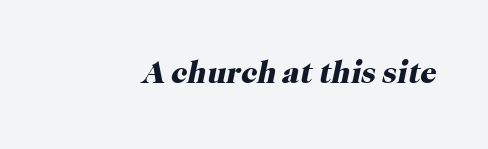
Old-style or modern, the face here clearly has serifs. An italicized treatment has been applied to the whole sample. How are the letters spaced? Ordinarily, with no added tracking. Any mark beneath the type? The region is blank.
